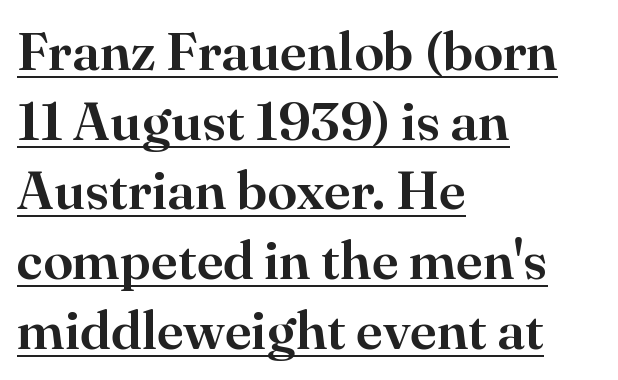
The image shows 54 px serif type, upright; set left-aligned, normal line spacing (1.29x), normal letter spacing, underlined; high stroke contrast and a small x-height.
